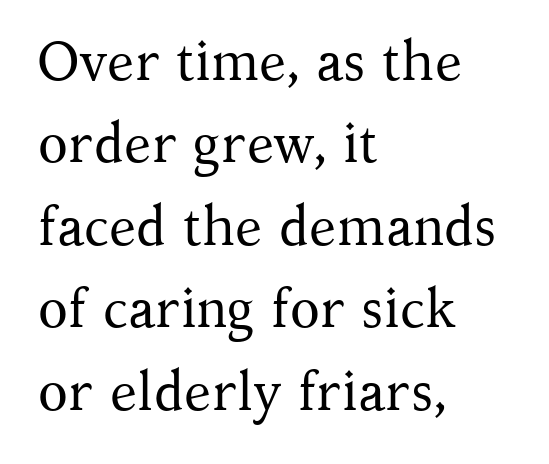
The image shows 55 px regular-weight serif type, upright; set left-aligned, normal line spacing (1.5x), normal letter spacing, not underlined; medium stroke contrast and a medium x-height.
